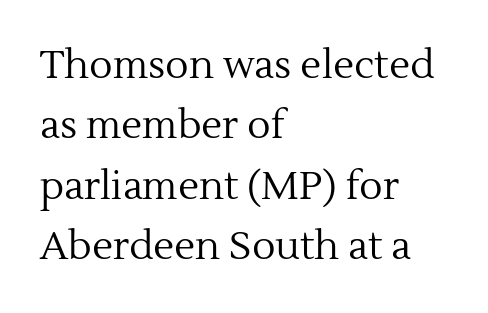
Q: Is the text bold? A: No.
Q: Is the text italic (slanted)? A: No, it is upright.
Q: Is the typeface a serif or a sans-serif typeface? A: Serif.
Q: Is the text underlined? A: No.
Q: How is the paragraph aligned? A: Left-aligned.
Q: Is the spacing between letters normal or unusually wide? A: Normal.
Q: Is the spacing between lines tight, normal or loose? A: Normal.
Q: Width (condensed, normal, or wide)? A: Normal.
Q: x-height? A: Medium.
Q: Monospaced? A: No.
